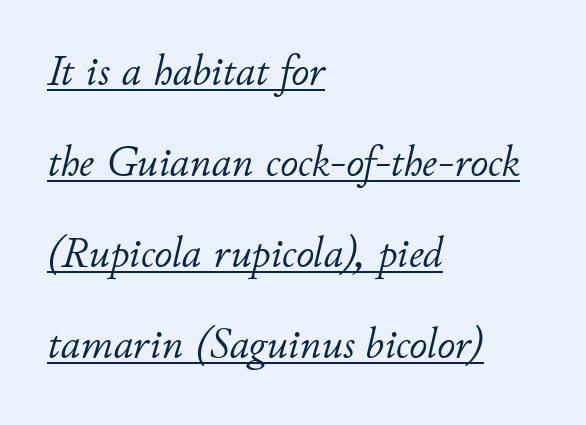
{"italic": "yes", "lean": "right", "slant_degrees": 11, "bold": "no", "weight": "light", "width": "normal", "stroke_contrast": "low", "x_height": "small", "monospaced": "no", "underline": "yes", "align": "left", "line_spacing": "loose", "line_spacing_ratio": 2.07, "letter_spacing": "normal", "letter_spacing_em": 0.0, "glyph_px": 44}
